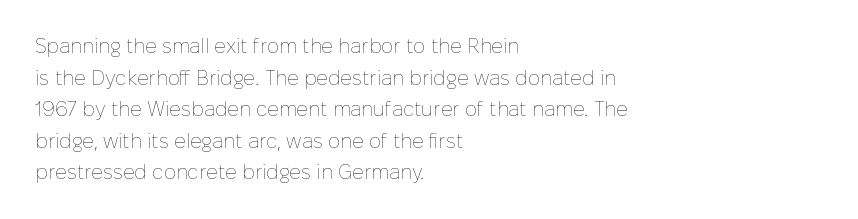
{"italic": "no", "bold": "no", "underline": "no", "align": "left", "line_spacing": "normal", "line_spacing_ratio": 1.58, "letter_spacing": "normal", "letter_spacing_em": 0.0, "glyph_px": 20}
